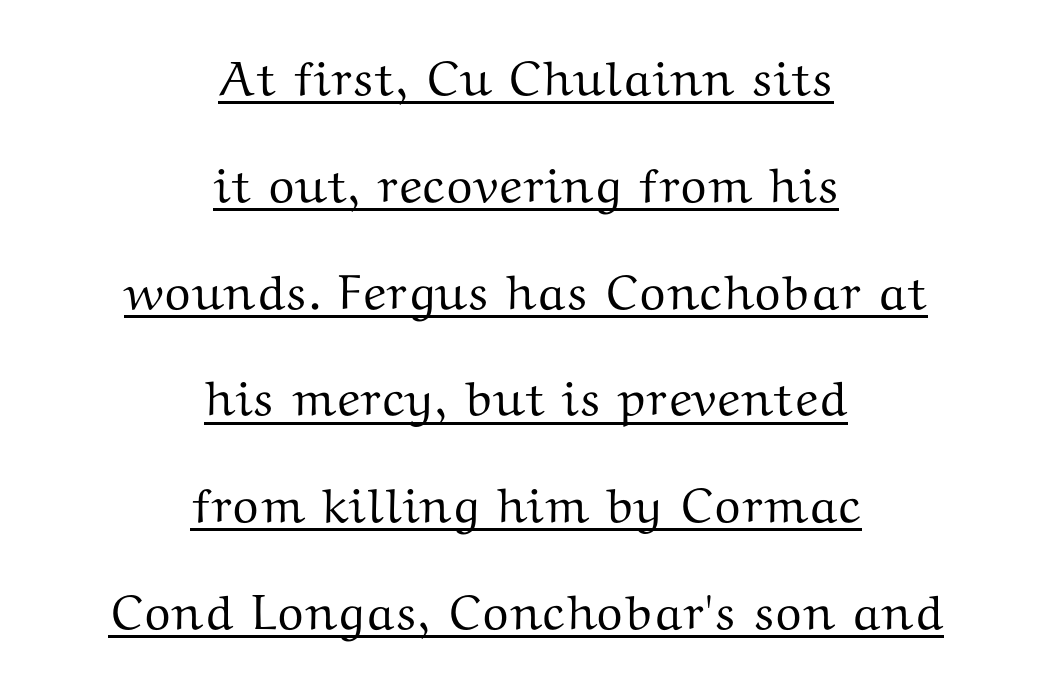
The image shows 49 px wide serif type, upright; set centered, loose line spacing (2.18x), normal letter spacing, underlined; medium stroke contrast and a medium x-height.
